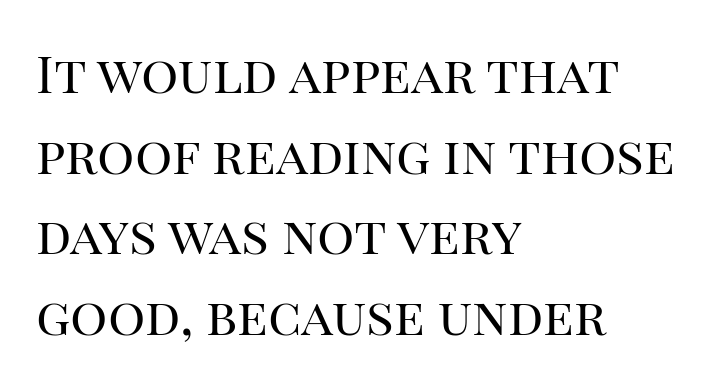
You can tell from the footed stems that serif type was used. The passage shown is typed in a proportional face where columns would drift. Teacher's note: observe the even left margin — that is flush-left alignment. No heavy texture on the line: the type isn't bold. Beneath every word, the page is bare. No extra tracking has been applied to these lines.
